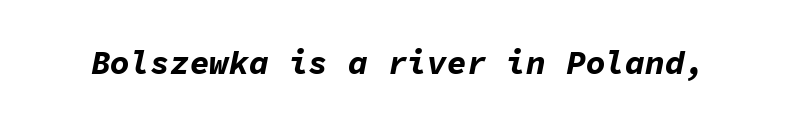
Underlining? Definitely not there. Observe the ordinary spacing: letters are neighbours, not strangers. The rendering uses a bold face; every stroke is thick and dark. Note the uniform advance width — an 'i' takes as much space as an 'm'. The text carries the slant typical of an italic or oblique font.
